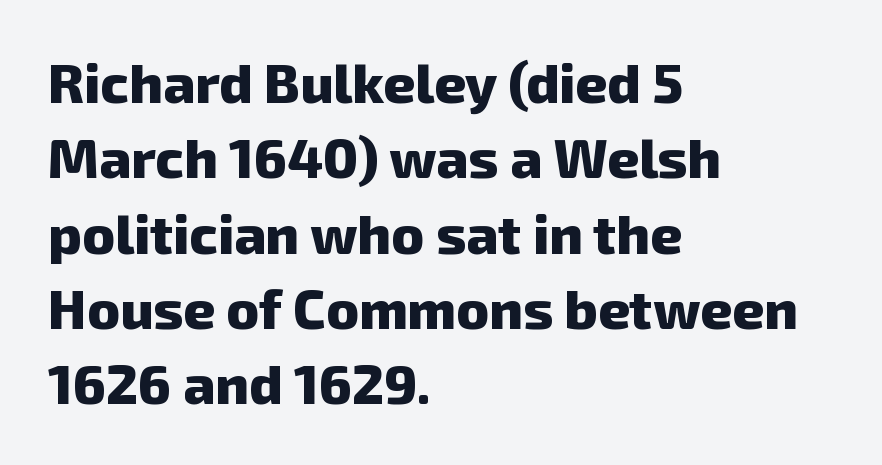
What stands out about the letter spacing? Nothing — it is the standard amount. Character widths vary here, with narrow letters taking less room than wide ones. The lines in this sample share a left origin and differ only in where they stop. Reading down the column, the eye jumps a familiar distance to each next line. This rendering features lettering with no underline.
